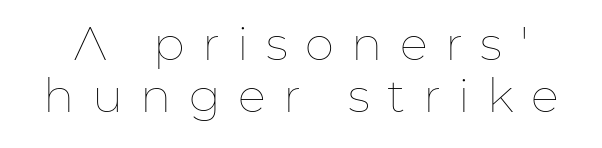
Q: Is the text bold? A: No.
Q: Is the text italic (slanted)? A: No, it is upright.
Q: Is the text underlined? A: No.
Q: Is the spacing between letters normal or unusually wide? A: Unusually wide.
Q: Is the spacing between lines tight, normal or loose? A: Tight.
Q: Width (condensed, normal, or wide)? A: Normal.
Q: Stroke contrast? A: Low.
Q: x-height? A: Medium.
Q: Monospaced? A: No.
